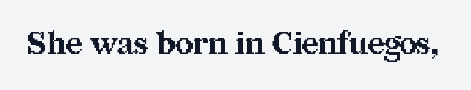
{"serif": "yes", "italic": "no", "bold": "yes", "weight": "bold", "width": "normal", "stroke_contrast": "medium", "x_height": "medium", "monospaced": "no", "underline": "no", "letter_spacing": "normal", "letter_spacing_em": 0.0, "glyph_px": 31}
